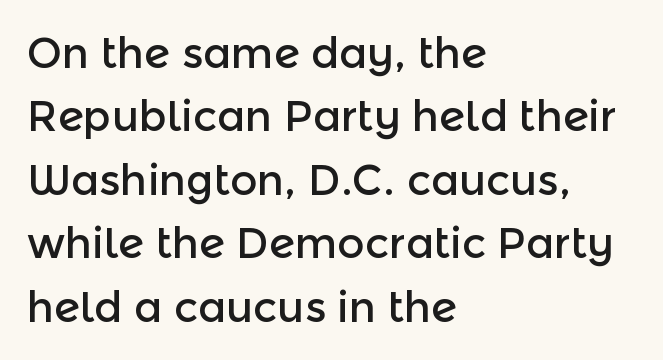
Any mark beneath the type? The region is blank. You can tell from the bare stems that sans-serif type was used. Nope, not italic — everything's standing straight. Compared with typical body copy, the letter spacing here is the same. The face used here is proportionally spaced, like ordinary book or web type.
